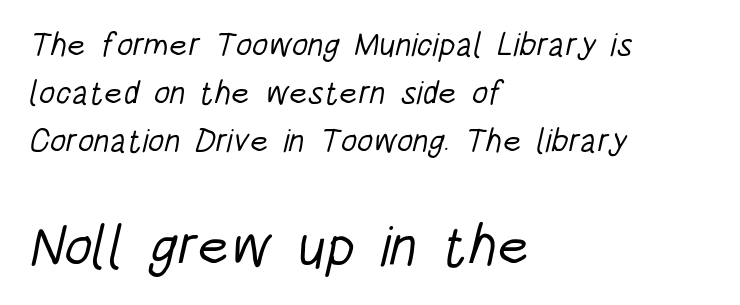
The image shows 57 px light, condensed sans-serif type; set left-aligned, normal line spacing (1.46x), normal letter spacing, not underlined; the second (bottom) block is 1.73x larger; low stroke contrast and a large x-height.
